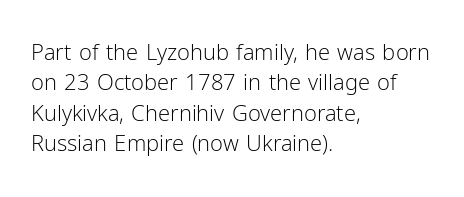
The image shows 22 px text type, upright; set left-aligned, normal line spacing (1.38x), normal letter spacing, not underlined.
